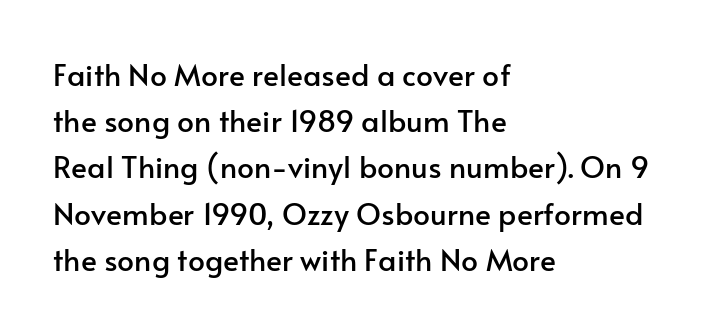
Q: Is the text italic (slanted)? A: No, it is upright.
Q: Is the typeface a serif or a sans-serif typeface? A: Sans-serif.
Q: Is the text underlined? A: No.
Q: How is the paragraph aligned? A: Left-aligned.
Q: Is the spacing between letters normal or unusually wide? A: Normal.
Q: Is the spacing between lines tight, normal or loose? A: Normal.
Q: Width (condensed, normal, or wide)? A: Normal.
Q: Stroke contrast? A: Low.
Q: x-height? A: Small.
Q: Monospaced? A: No.
